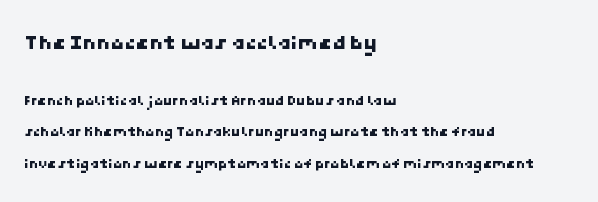
The image shows 22 px text type; set left-aligned, loose line spacing (2.1x), normal letter spacing, not underlined; the first (top) block is 1.47x larger.
